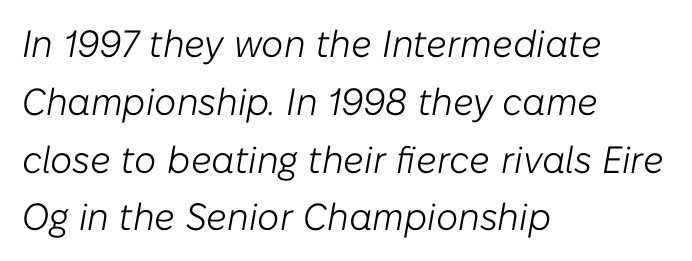
Q: Is the text bold? A: No.
Q: Is the text italic (slanted)? A: Yes, it leans right by about 10 degrees.
Q: Is the text underlined? A: No.
Q: How is the paragraph aligned? A: Left-aligned.
Q: Is the spacing between letters normal or unusually wide? A: Normal.
Q: Is the spacing between lines tight, normal or loose? A: Normal.
Q: Width (condensed, normal, or wide)? A: Normal.
Q: Stroke contrast? A: Low.
Q: x-height? A: Medium.
Q: Monospaced? A: No.
